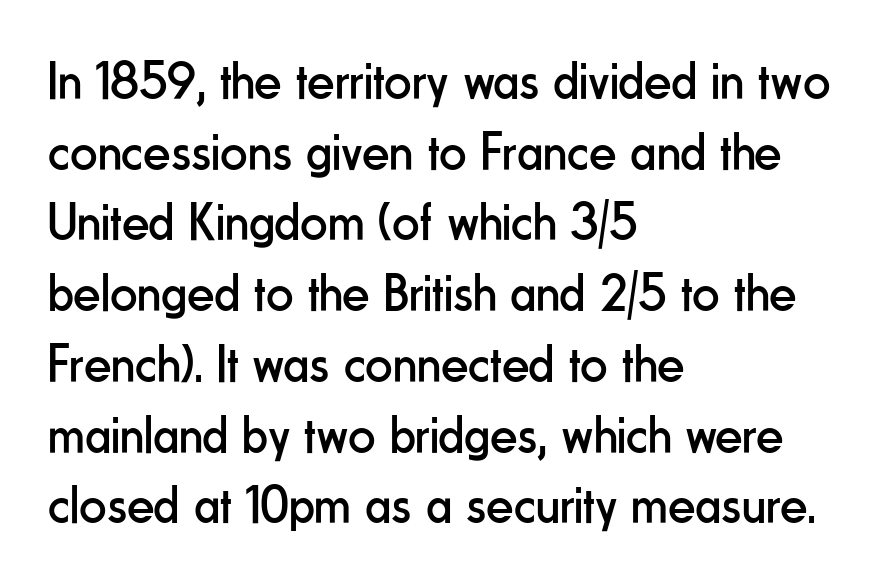
Q: Is the text bold? A: No.
Q: Is the text italic (slanted)? A: No, it is upright.
Q: Is the typeface a serif or a sans-serif typeface? A: Sans-serif.
Q: Is the text underlined? A: No.
Q: How is the paragraph aligned? A: Left-aligned.
Q: Is the spacing between letters normal or unusually wide? A: Normal.
Q: Is the spacing between lines tight, normal or loose? A: Normal.
Q: Width (condensed, normal, or wide)? A: Condensed.
Q: Stroke contrast? A: Low.
Q: x-height? A: Small.
Q: Monospaced? A: No.
